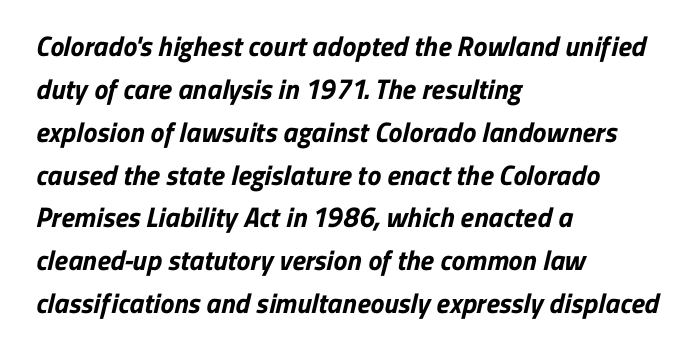
Q: Is the text bold? A: Yes.
Q: Is the typeface a serif or a sans-serif typeface? A: Sans-serif.
Q: Is the text underlined? A: No.
Q: How is the paragraph aligned? A: Left-aligned.
Q: Is the spacing between letters normal or unusually wide? A: Normal.
Q: Is the spacing between lines tight, normal or loose? A: Normal.
Q: Width (condensed, normal, or wide)? A: Normal.
Q: Stroke contrast? A: Low.
Q: x-height? A: Medium.
Q: Monospaced? A: No.
